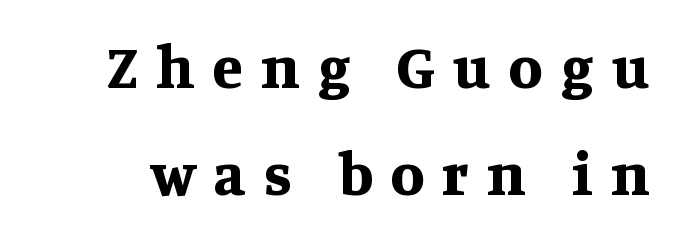
Strong, thick strokes mark this as bold type. The foot of each line stays bare and open. The face used here is seriffed, in the tradition of book romans. Note the varied advance widths — an 'i' is clearly narrower than an 'm'. When letters stand straight like this, we call the style roman or upright. Inter-character spacing is expanded well beyond the font's built-in metrics.
